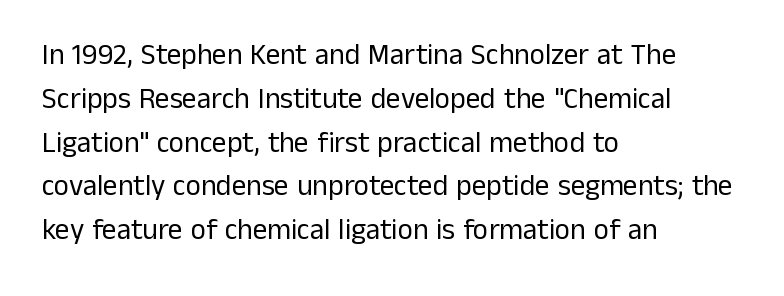
Q: Is the text bold? A: No.
Q: Is the text italic (slanted)? A: No, it is upright.
Q: Is the typeface a serif or a sans-serif typeface? A: Sans-serif.
Q: Is the text underlined? A: No.
Q: How is the paragraph aligned? A: Left-aligned.
Q: Is the spacing between letters normal or unusually wide? A: Normal.
Q: Is the spacing between lines tight, normal or loose? A: Normal.
Q: Width (condensed, normal, or wide)? A: Normal.
Q: Stroke contrast? A: Low.
Q: x-height? A: Medium.
Q: Monospaced? A: No.
